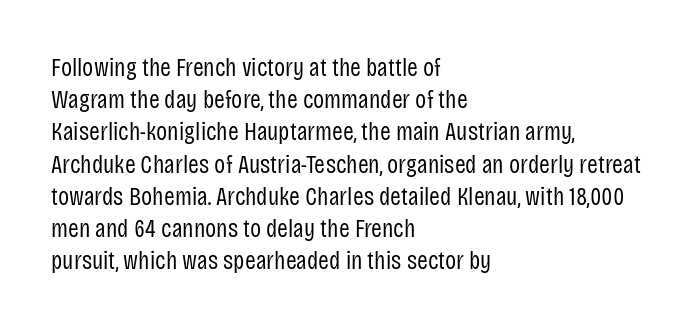
The image shows 26 px text type, upright; set left-aligned, line spacing 1.24x, normal letter spacing, not underlined.
